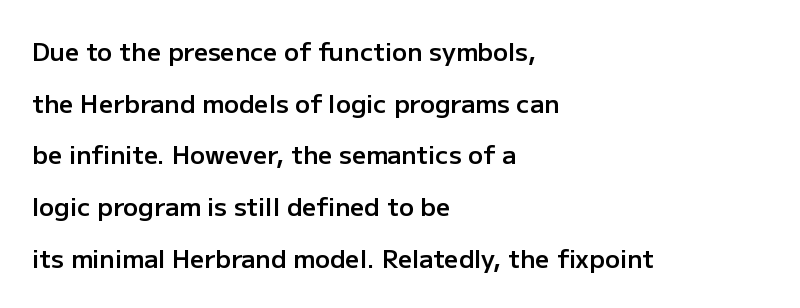
Caption: multi-line text, flush left, ragged right. I'd describe the lettering as semibold — firm but not a full bold. What's the leading like? Stretched, with rows far apart. The passage shown is not underscored anywhere. Standard letterfit; no display-style spreading of the glyphs.
